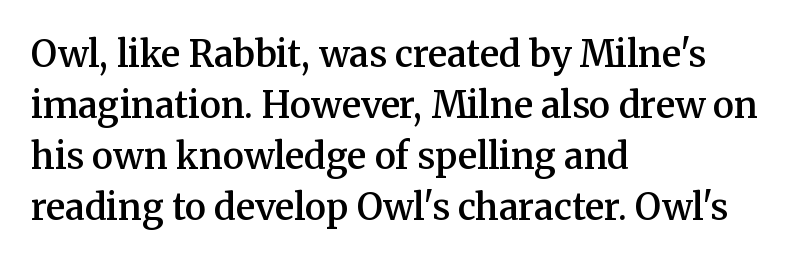
Honestly, the letter spacing is just normal — you wouldn't notice it. Does the leading feel generous? No, just average. Look at the stroke-to-counter ratio: somewhat heavy, a semibold. Look at the bottom of the vertical strokes: they flare into serifs here. The lettering stays uniformly vertical, giving the passage a roman look. Clear beneath every line of the passage.
